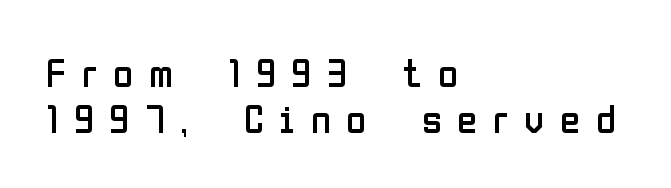
Q: Is the text bold? A: No.
Q: Is the text italic (slanted)? A: No, it is upright.
Q: Is the typeface a serif or a sans-serif typeface? A: Sans-serif.
Q: Is the text underlined? A: No.
Q: How is the paragraph aligned? A: Left-aligned.
Q: Is the spacing between letters normal or unusually wide? A: Unusually wide.
Q: Is the spacing between lines tight, normal or loose? A: Tight.
Q: Width (condensed, normal, or wide)? A: Condensed.
Q: Stroke contrast? A: Low.
Q: x-height? A: Medium.
Q: Monospaced? A: No.
